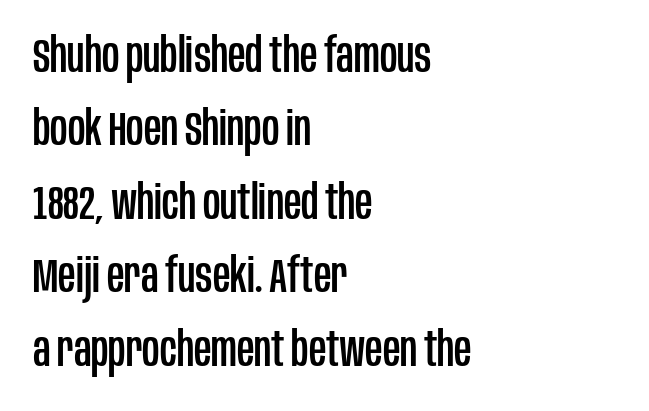
The image shows 48 px condensed sans-serif type, upright; set left-aligned, normal line spacing (1.53x), normal letter spacing, not underlined; low stroke contrast and a large x-height.
